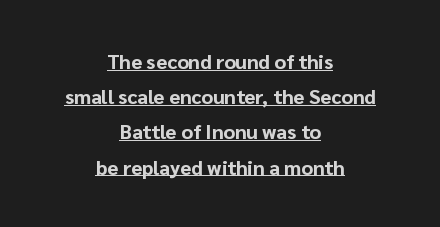
Q: Is the text bold? A: Yes.
Q: Is the text italic (slanted)? A: No, it is upright.
Q: Is the text underlined? A: Yes.
Q: How is the paragraph aligned? A: Centered.
Q: Is the spacing between letters normal or unusually wide? A: Normal.
